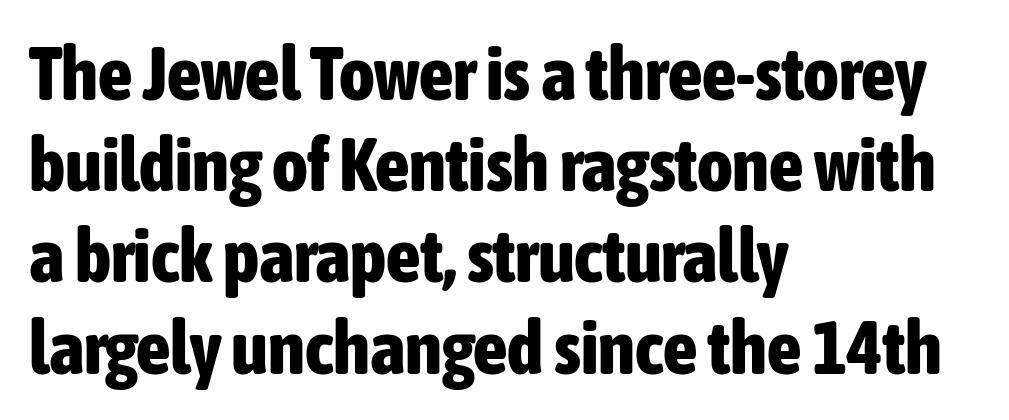
The image shows 76 px bold, condensed sans-serif type, upright; set left-aligned, line spacing 1.2x, normal letter spacing, not underlined; low stroke contrast and a medium x-height.
